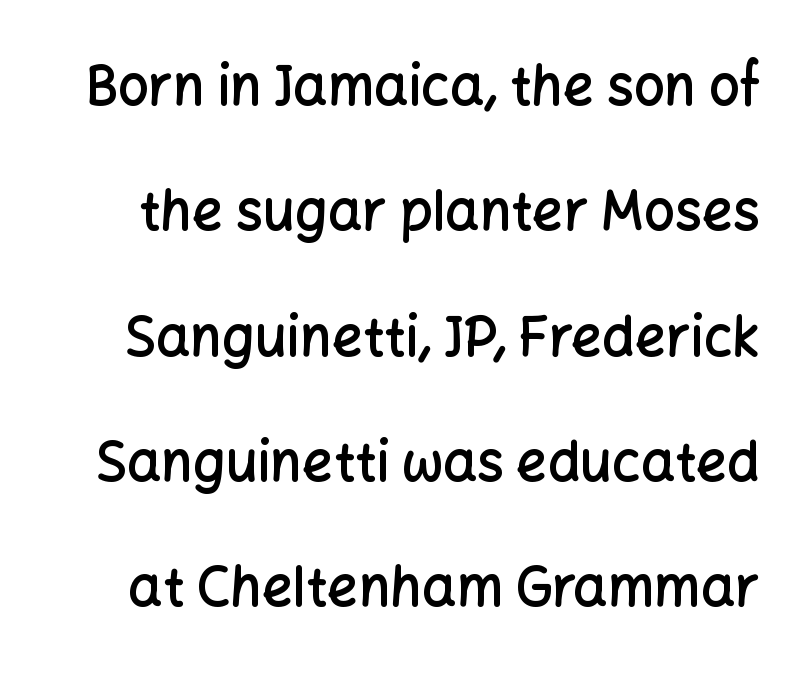
The image shows 54 px semibold sans-serif type, upright; set loose line spacing (2.32x), normal letter spacing, not underlined; low stroke contrast and a medium x-height.
